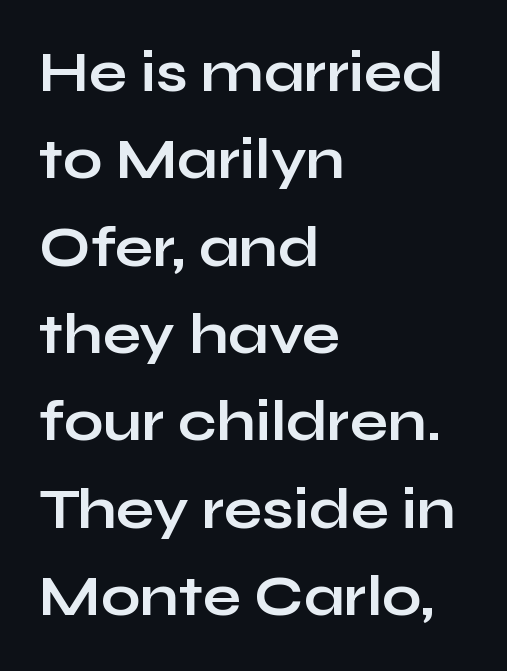
Reading down the block, your eye returns to a fixed left position each line. Heft: maximum for text — a bold. This sample uses a sans-serif face. Think of a printed novel: that variable character pitch is what you see here. The baseline area is clear.
